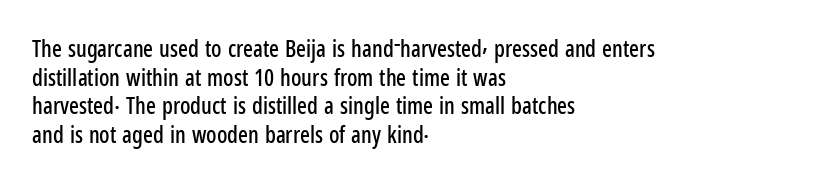
Quick note: not italic, upright. The letters sit at their default tracking, neither squeezed nor spread. The space between consecutive lines is moderate. This sample is left-justified, so line endings fall wherever the words run out. The string is rendered with underlining switched off.
